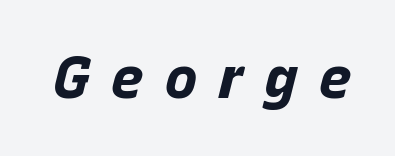
Q: Is the text bold? A: Yes.
Q: Is the text italic (slanted)? A: Yes, it leans right by about 15 degrees.
Q: Is the text underlined? A: No.
Q: Is the spacing between letters normal or unusually wide? A: Unusually wide.
Q: Width (condensed, normal, or wide)? A: Normal.
Q: Stroke contrast? A: Low.
Q: x-height? A: Large.
Q: Monospaced? A: No.
